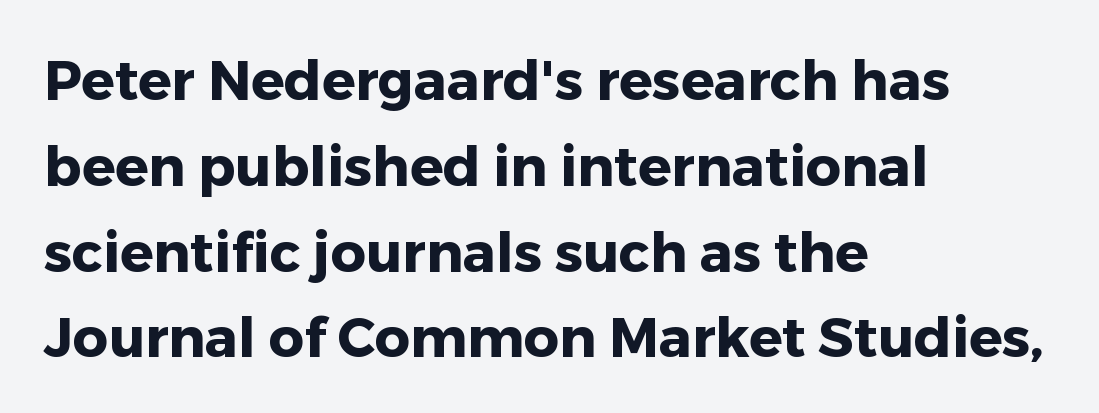
Q: Is the text bold? A: Yes.
Q: Is the text italic (slanted)? A: No, it is upright.
Q: Is the typeface a serif or a sans-serif typeface? A: Sans-serif.
Q: Is the text underlined? A: No.
Q: How is the paragraph aligned? A: Left-aligned.
Q: Is the spacing between letters normal or unusually wide? A: Normal.
Q: Is the spacing between lines tight, normal or loose? A: Normal.
Q: Width (condensed, normal, or wide)? A: Normal.
Q: Stroke contrast? A: Low.
Q: x-height? A: Medium.
Q: Monospaced? A: No.
